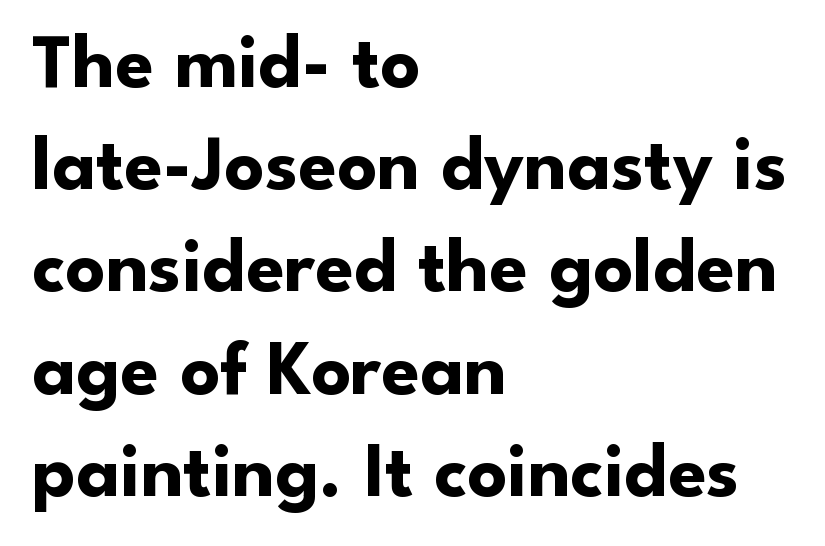
How are the letters spaced? Ordinarily, with no added tracking. Alignment: flush left. Every stem runs plumb, perpendicular to the baseline. The letters are bold, with thick, heavy strokes.
